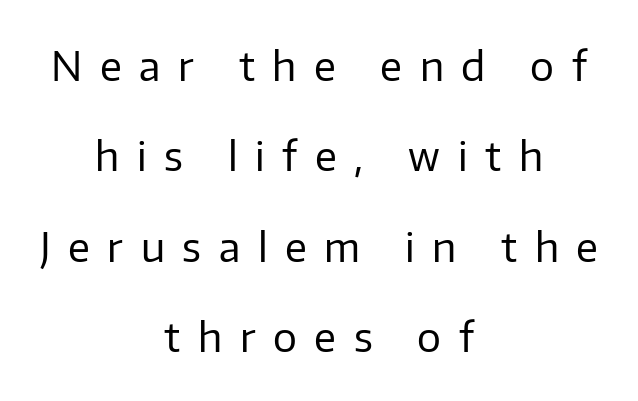
The image shows 40 px regular-weight sans-serif type, upright; set centered, loose line spacing (2.26x), unusually wide letter spacing (+0.44 em), not underlined; low stroke contrast and a medium x-height.
